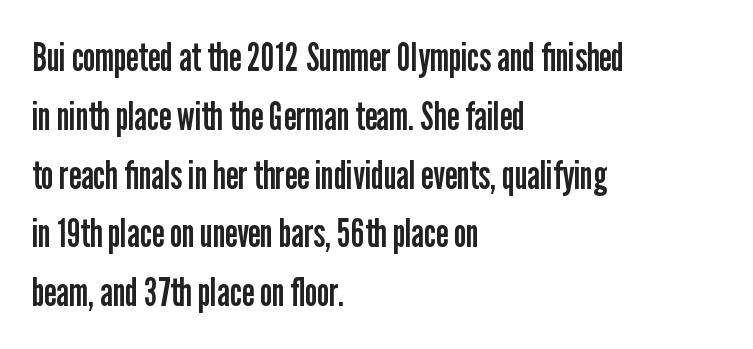
The image shows 40 px regular-weight, condensed sans-serif type, upright; set left-aligned, normal line spacing (1.47x), normal letter spacing, not underlined; low stroke contrast and a medium x-height.
